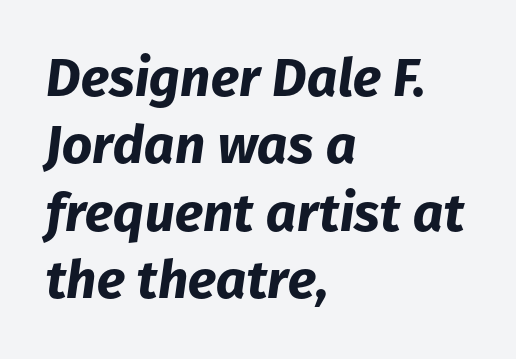
{"italic": "yes", "lean": "right", "slant_degrees": 8, "bold": "yes", "weight": "bold", "width": "normal", "stroke_contrast": "low", "x_height": "medium", "monospaced": "no", "underline": "no", "align": "left", "line_spacing": "normal", "line_spacing_ratio": 1.27, "letter_spacing": "normal", "letter_spacing_em": 0.0, "glyph_px": 53}
